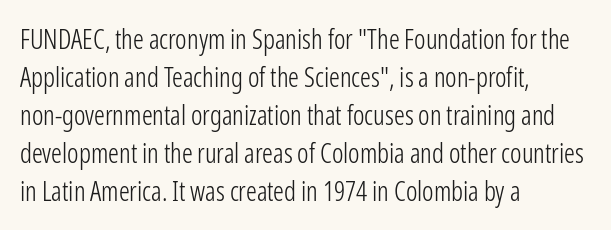
{"italic": "no", "bold": "no", "underline": "no", "align": "left", "line_spacing": "normal", "line_spacing_ratio": 1.41, "letter_spacing": "normal", "letter_spacing_em": 0.0, "glyph_px": 27}
